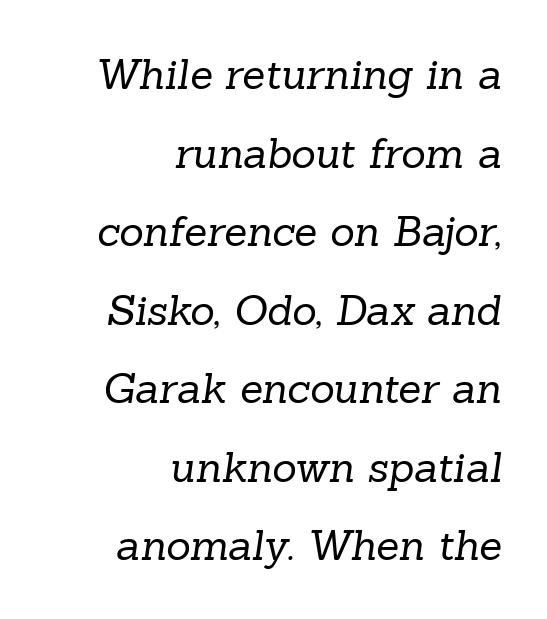
Are there feet on the stems? There are — it's a serif. Rule under the text: the space is simply empty. This sample has the flowing, uneven cadence of proportional lettering. If you drew a ruler down the right edge, every line would touch it. Counters stay open thanks to moderate or lighter strokes. The passage shown has conventional tracking throughout.
